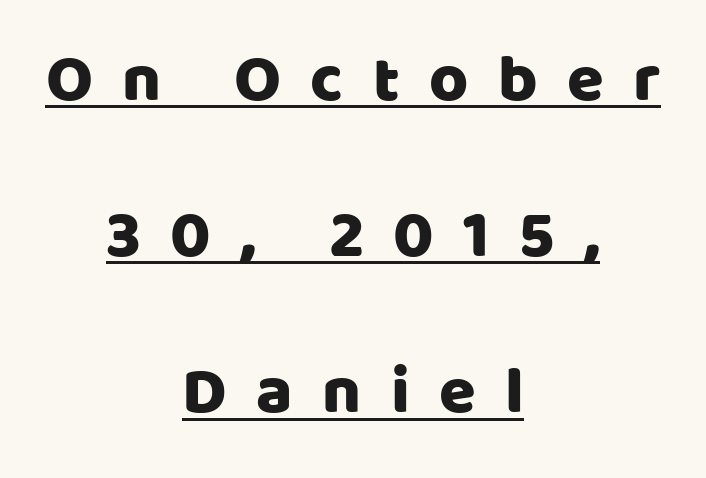
Q: Is the text italic (slanted)? A: No, it is upright.
Q: Is the typeface a serif or a sans-serif typeface? A: Sans-serif.
Q: Is the text underlined? A: Yes.
Q: How is the paragraph aligned? A: Centered.
Q: Is the spacing between letters normal or unusually wide? A: Unusually wide.
Q: Is the spacing between lines tight, normal or loose? A: Loose.
Q: Width (condensed, normal, or wide)? A: Normal.
Q: Stroke contrast? A: Low.
Q: x-height? A: Large.
Q: Monospaced? A: No.
